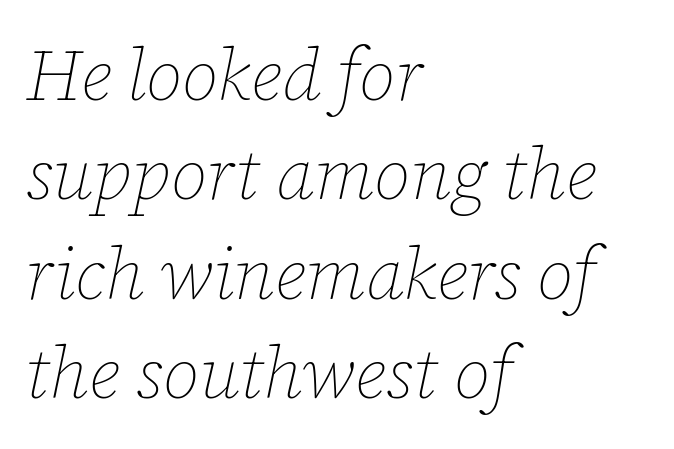
Q: Is the text bold? A: No.
Q: Is the text italic (slanted)? A: Yes, it leans right by about 12 degrees.
Q: Is the text underlined? A: No.
Q: How is the paragraph aligned? A: Left-aligned.
Q: Is the spacing between letters normal or unusually wide? A: Normal.
Q: Is the spacing between lines tight, normal or loose? A: Normal.
Q: Width (condensed, normal, or wide)? A: Normal.
Q: Stroke contrast? A: Low.
Q: x-height? A: Medium.
Q: Monospaced? A: No.
